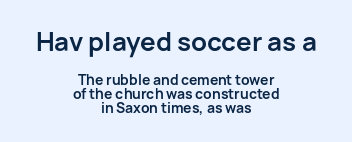
{"italic": "no", "bold": "yes", "underline": "no", "align": "center", "line_spacing": "tight", "line_spacing_ratio": 1.01, "letter_spacing": "normal", "letter_spacing_em": 0.0, "larger_block": "first", "size_ratio": 1.86, "glyph_px": 26}
